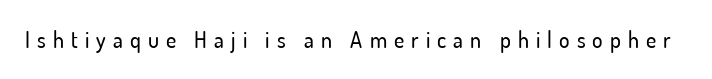
The font's upright variant was chosen for this text. Letter spacing: wide. Type without underlining.
